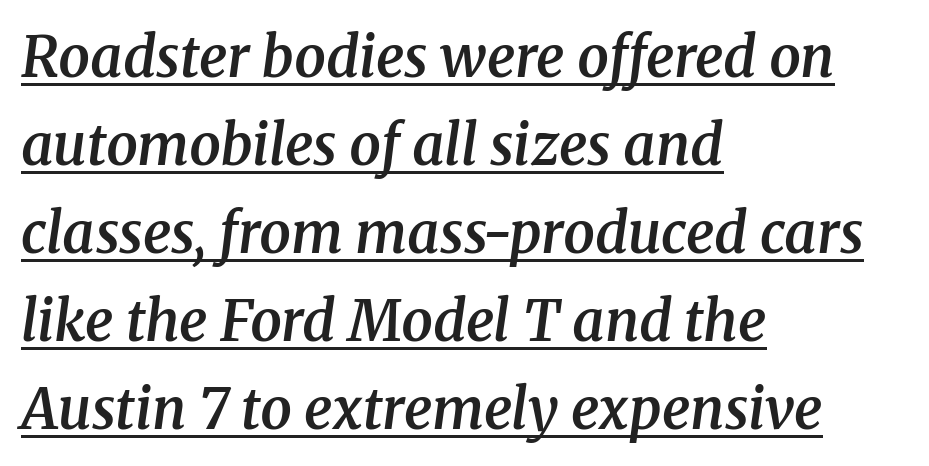
{"serif": "yes", "italic": "yes", "lean": "right", "slant_degrees": 8, "bold": "semi", "weight": "semibold", "width": "normal", "stroke_contrast": "medium", "x_height": "medium", "monospaced": "no", "underline": "yes", "align": "left", "line_spacing": "normal", "line_spacing_ratio": 1.57, "letter_spacing": "normal", "letter_spacing_em": 0.0, "glyph_px": 56}
